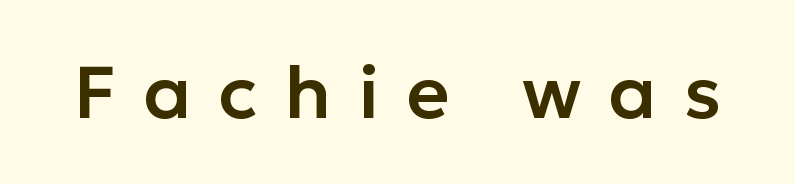
{"serif": "no", "italic": "no", "width": "normal", "stroke_contrast": "low", "x_height": "medium", "monospaced": "no", "underline": "no", "letter_spacing": "wide", "letter_spacing_em": 0.37, "glyph_px": 74}
